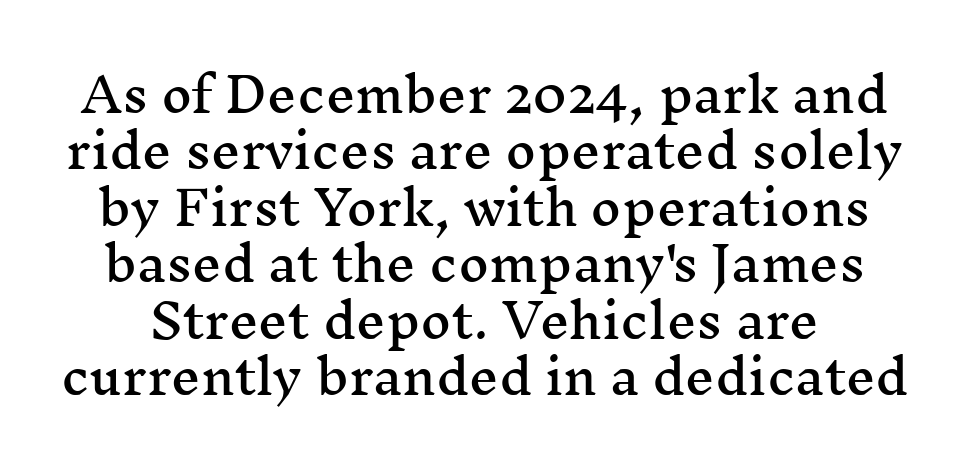
Horizontal alignment here is central, giving a formal, balanced look. Rendered with straight, roman letterforms. The typeface chosen for these lines features serifs. You could not count columns in this text — the font is proportionally spaced.
